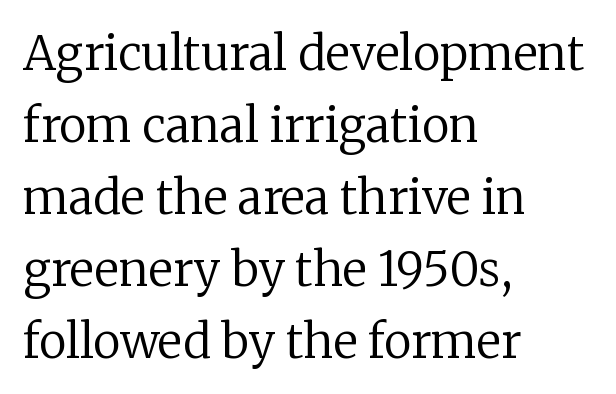
{"serif": "yes", "italic": "no", "bold": "no", "weight": "regular", "width": "normal", "stroke_contrast": "low", "x_height": "medium", "monospaced": "no", "underline": "no", "align": "left", "line_spacing": "normal", "line_spacing_ratio": 1.53, "letter_spacing": "normal", "letter_spacing_em": 0.0, "glyph_px": 47}
